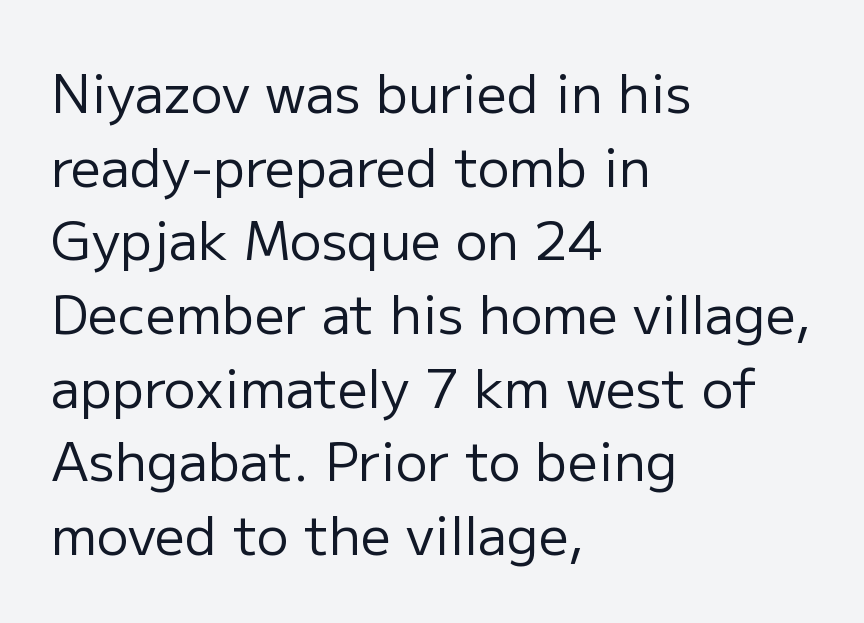
Q: Is the text bold? A: No.
Q: Is the text italic (slanted)? A: No, it is upright.
Q: Is the typeface a serif or a sans-serif typeface? A: Sans-serif.
Q: Is the text underlined? A: No.
Q: How is the paragraph aligned? A: Left-aligned.
Q: Is the spacing between letters normal or unusually wide? A: Normal.
Q: Is the spacing between lines tight, normal or loose? A: Normal.
Q: Width (condensed, normal, or wide)? A: Normal.
Q: Stroke contrast? A: Low.
Q: x-height? A: Medium.
Q: Monospaced? A: No.
